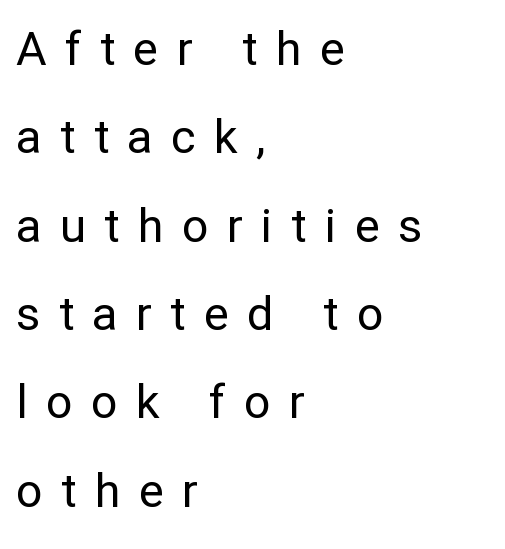
{"serif": "no", "italic": "no", "bold": "no", "weight": "regular", "width": "normal", "stroke_contrast": "low", "x_height": "medium", "monospaced": "no", "underline": "no", "align": "left", "line_spacing_ratio": 1.88, "letter_spacing": "wide", "letter_spacing_em": 0.39, "glyph_px": 47}
